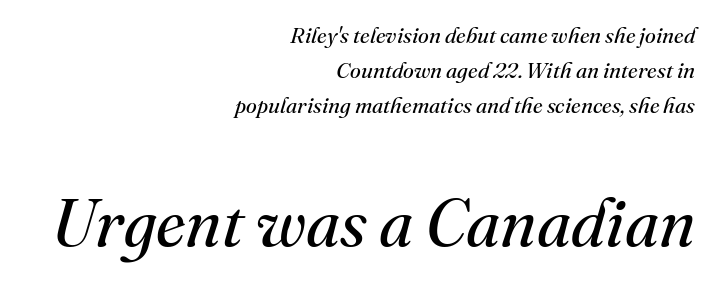
Reading down the column, the eye jumps a familiar distance to each next line. The passage shown is typeset with a serif family. Descenders are the only things crossing below the line. Honestly, the letter spacing is just normal — you wouldn't notice it. The letters in the lower block stand taller than those in the block above.
